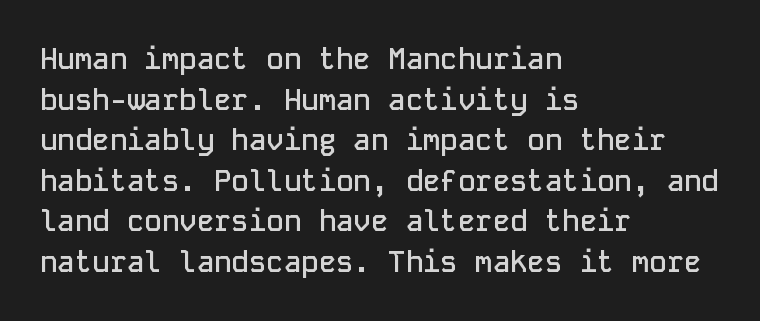
Compared with typical paragraphs, the rows here are spaced about the same. Classification — sans serif. Line beginnings align vertically; line endings do not. The letters sit at their default tracking, neither squeezed nor spread. Looks like terminal output: every glyph gets an equal slot. Bare-footed words on every line.
